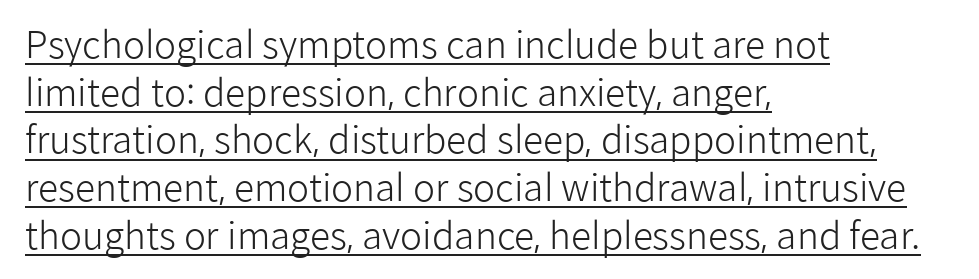
The image shows 37 px light sans-serif type, upright; set left-aligned, normal line spacing (1.29x), normal letter spacing, underlined; low stroke contrast and a medium x-height.
